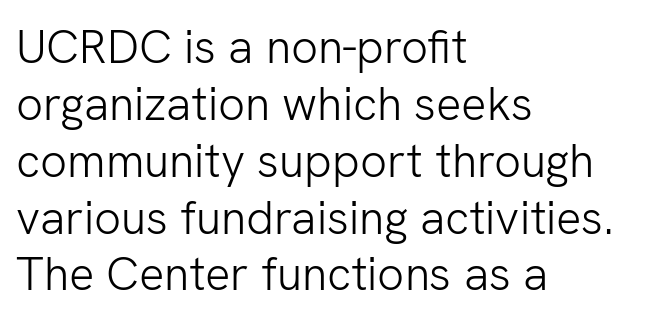
Q: Is the text bold? A: No.
Q: Is the text italic (slanted)? A: No, it is upright.
Q: Is the typeface a serif or a sans-serif typeface? A: Sans-serif.
Q: Is the text underlined? A: No.
Q: How is the paragraph aligned? A: Left-aligned.
Q: Is the spacing between letters normal or unusually wide? A: Normal.
Q: Width (condensed, normal, or wide)? A: Normal.
Q: Stroke contrast? A: Low.
Q: x-height? A: Medium.
Q: Monospaced? A: No.
